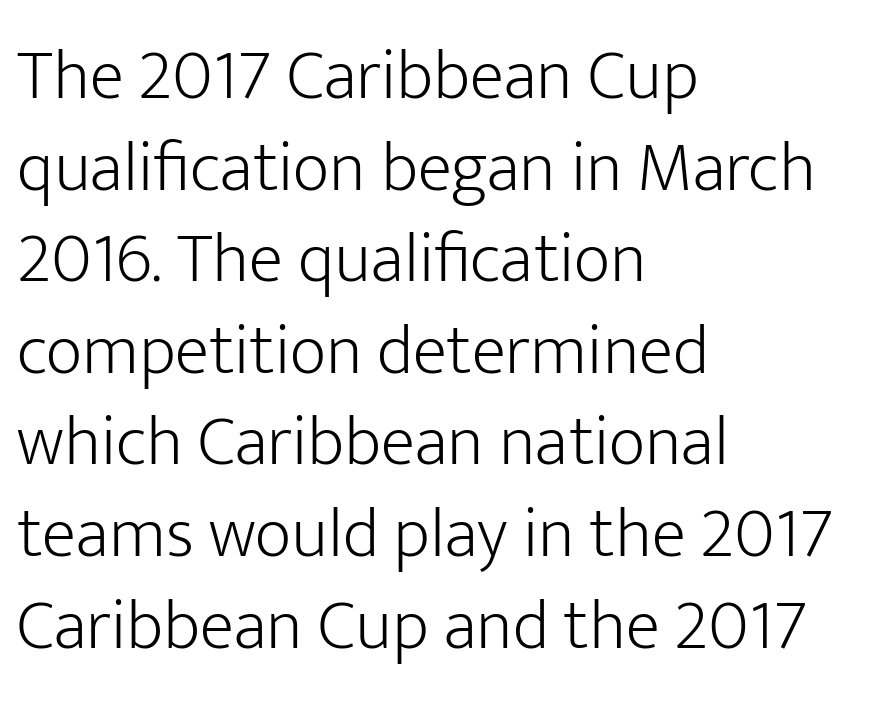
The image shows 71 px light sans-serif type, upright; set left-aligned, normal line spacing (1.29x), normal letter spacing, not underlined; low stroke contrast and a medium x-height.
